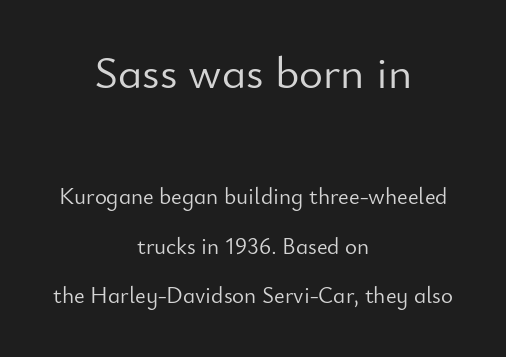
Q: Is the text bold? A: No.
Q: Is the text italic (slanted)? A: No, it is upright.
Q: Is the typeface a serif or a sans-serif typeface? A: Sans-serif.
Q: Is the text underlined? A: No.
Q: How is the paragraph aligned? A: Centered.
Q: Is the spacing between letters normal or unusually wide? A: Normal.
Q: Is the spacing between lines tight, normal or loose? A: Loose.
Q: Which block of text is set in a larger size, the first (top) or the second (bottom)? A: The first (top) one.
Q: Width (condensed, normal, or wide)? A: Normal.
Q: Stroke contrast? A: Low.
Q: x-height? A: Small.
Q: Monospaced? A: No.
